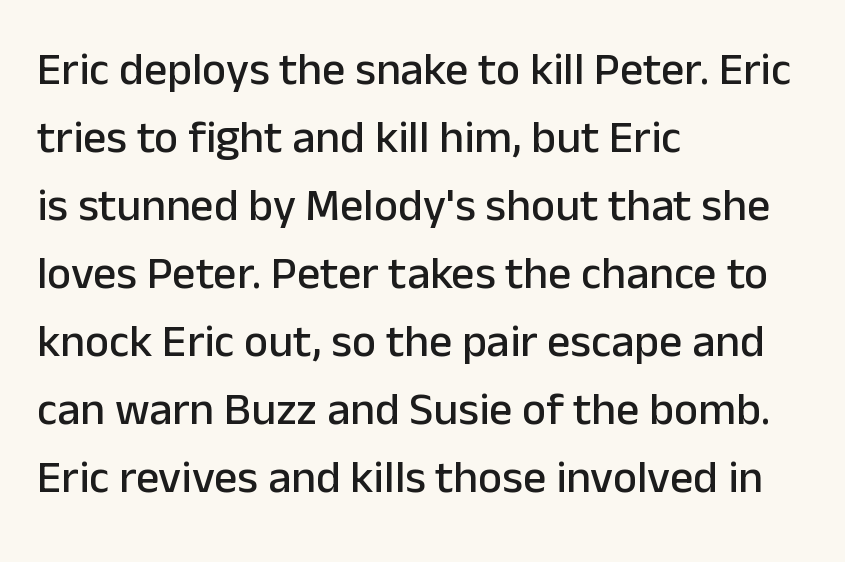
The image shows 46 px sans-serif type, upright; set left-aligned, normal line spacing (1.48x), normal letter spacing, not underlined; low stroke contrast and a medium x-height.
